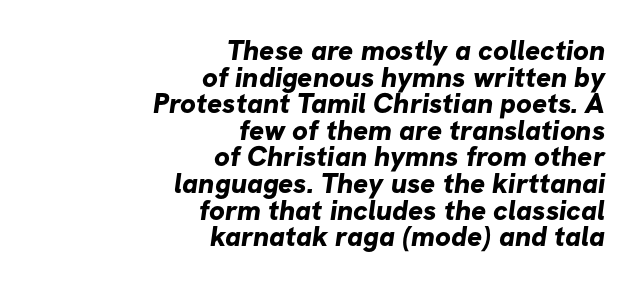
{"serif": "no", "bold": "yes", "weight": "bold", "width": "normal", "stroke_contrast": "low", "x_height": "medium", "monospaced": "no", "underline": "no", "align": "right", "line_spacing": "tight", "line_spacing_ratio": 0.95, "letter_spacing": "normal", "letter_spacing_em": 0.0, "glyph_px": 28}
